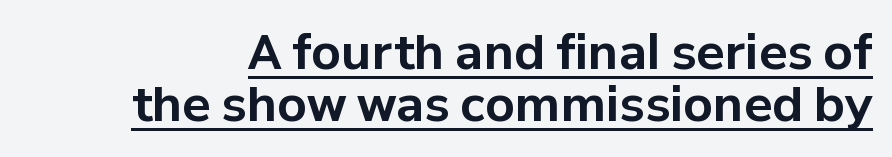
The image shows 47 px bold sans-serif type, upright; set tight line spacing (1.11x), normal letter spacing, underlined; low stroke contrast and a medium x-height.
